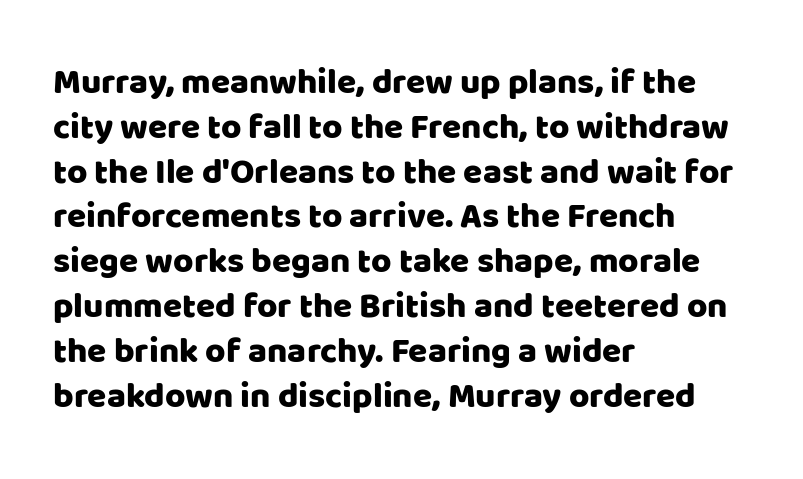
{"serif": "no", "italic": "no", "width": "normal", "stroke_contrast": "low", "x_height": "large", "monospaced": "no", "underline": "no", "align": "left", "line_spacing": "normal", "line_spacing_ratio": 1.28, "letter_spacing": "normal", "letter_spacing_em": 0.0, "glyph_px": 35}
